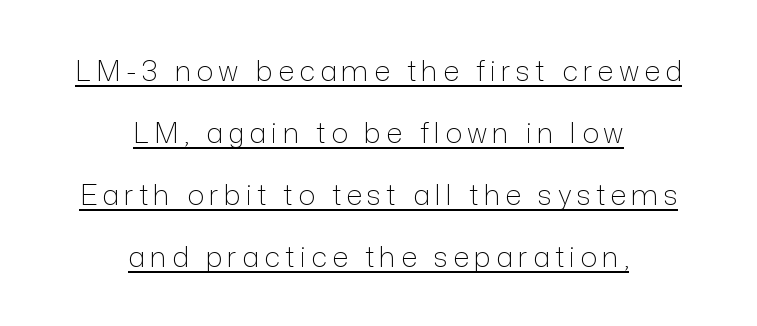
{"serif": "no", "italic": "no", "bold": "no", "weight": "light", "width": "normal", "stroke_contrast": "low", "x_height": "medium", "monospaced": "no", "underline": "yes", "align": "center", "line_spacing": "loose", "line_spacing_ratio": 2.21, "glyph_px": 28}
